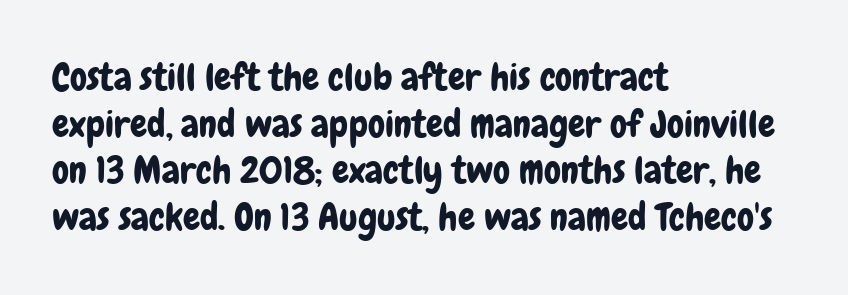
The passage shown is typed in a proportional face where columns would drift. Here the glyphs are tracked normally, forming tight word shapes. Unlike a traditional serif, this face leaves its strokes unadorned. Typeset ragged right — the left edge is the straight one. These lines were composed using upright roman letters.
